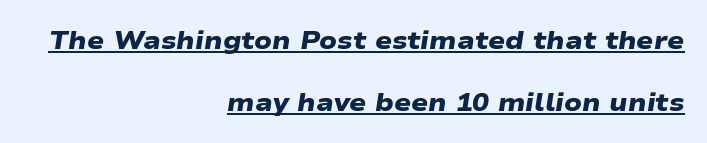
Q: Is the text bold? A: Yes.
Q: Is the text underlined? A: Yes.
Q: How is the paragraph aligned? A: Right-aligned.
Q: Is the spacing between letters normal or unusually wide? A: Normal.
Q: Is the spacing between lines tight, normal or loose? A: Loose.
